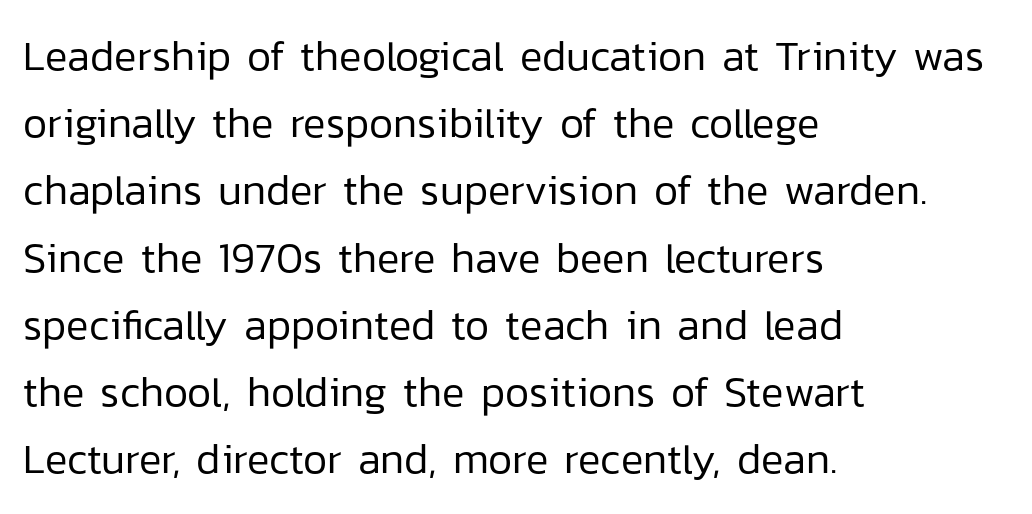
{"serif": "no", "italic": "no", "bold": "no", "weight": "regular", "width": "normal", "stroke_contrast": "low", "x_height": "medium", "monospaced": "no", "underline": "no", "align": "left", "line_spacing": "normal", "line_spacing_ratio": 1.6, "letter_spacing": "normal", "letter_spacing_em": 0.0, "glyph_px": 42}
